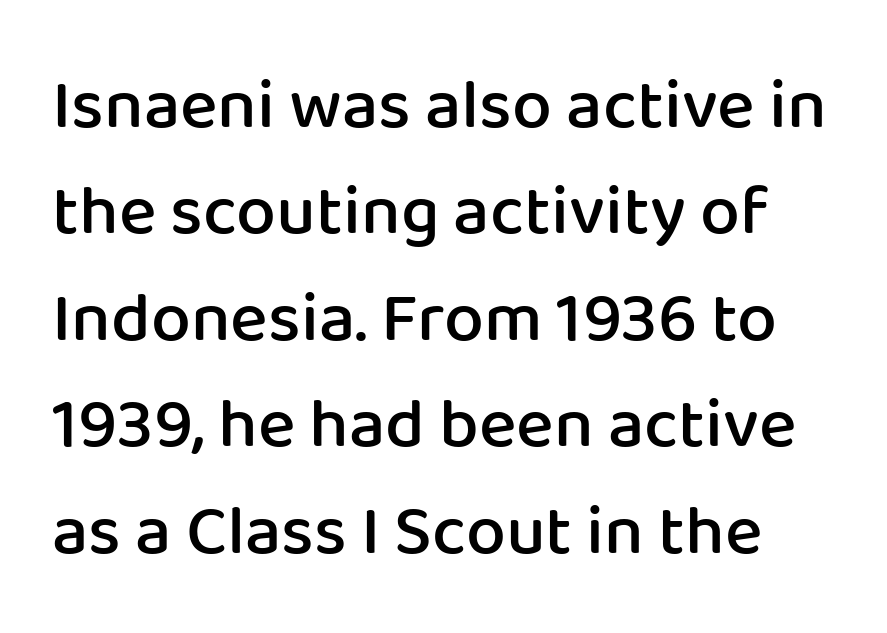
Q: Is the text bold? A: Semi-bold.
Q: Is the text italic (slanted)? A: No, it is upright.
Q: Is the typeface a serif or a sans-serif typeface? A: Sans-serif.
Q: Is the text underlined? A: No.
Q: Is the spacing between letters normal or unusually wide? A: Normal.
Q: Is the spacing between lines tight, normal or loose? A: Normal.
Q: Width (condensed, normal, or wide)? A: Normal.
Q: Stroke contrast? A: Low.
Q: x-height? A: Medium.
Q: Monospaced? A: No.
